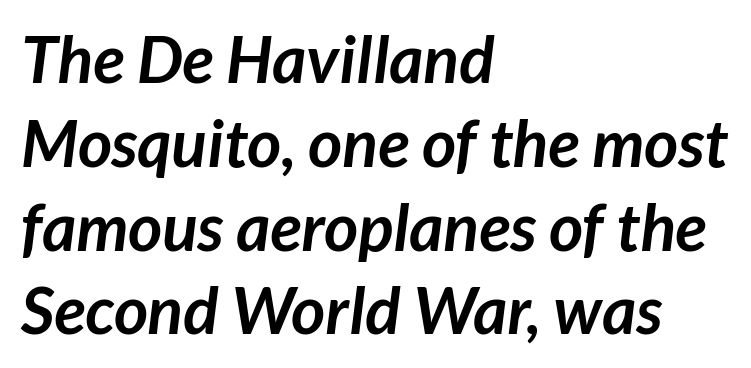
The image shows 66 px semibold sans-serif type; set left-aligned, normal line spacing (1.27x), normal letter spacing, not underlined; low stroke contrast and a medium x-height.
